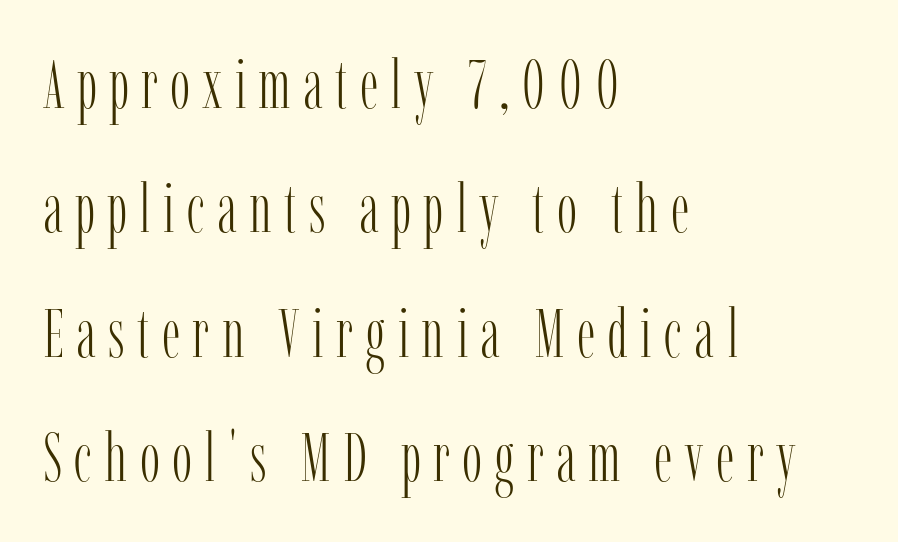
Italic? Not at all — the glyphs are vertical. Old-style or modern, the face here clearly has serifs. Short and long lines alike share a common starting point at left. Unmarked baselines from the first word to the last. The letters advance in unequal steps, a hallmark of proportional type. These glyphs show unthickened strokes, regular width or finer.
